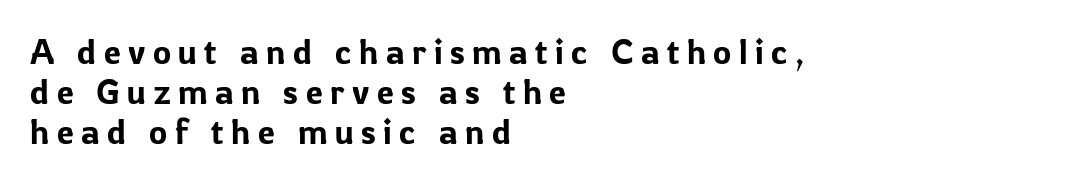
The space directly below the letters is spotless. Looks like regular typesetting: each glyph gets only the width it needs. Unlike a traditional serif, this face leaves its strokes unadorned. Do the letters lean? They stand straight. Someone cranked the tracking dial way up on this one. Teacher's note: observe the even left margin — that is flush-left alignment.
